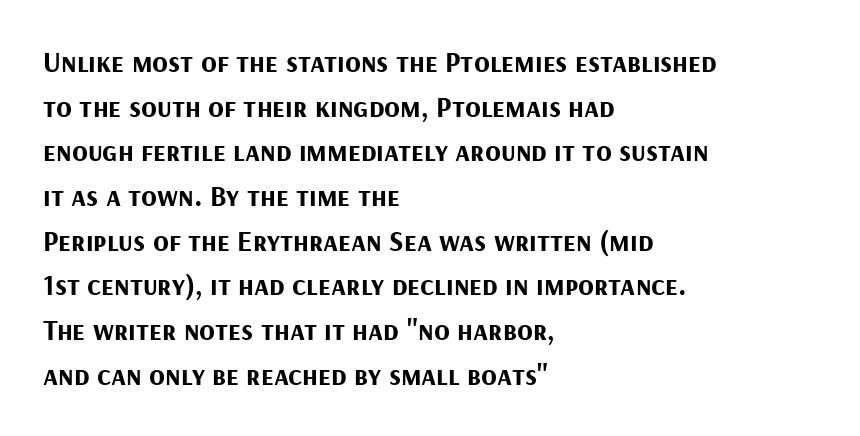
{"serif": "no", "italic": "no", "bold": "yes", "weight": "bold", "width": "normal", "stroke_contrast": "medium", "x_height": "medium", "monospaced": "no", "underline": "no", "align": "left", "line_spacing": "normal", "line_spacing_ratio": 1.54, "letter_spacing": "normal", "letter_spacing_em": 0.0, "glyph_px": 29}
